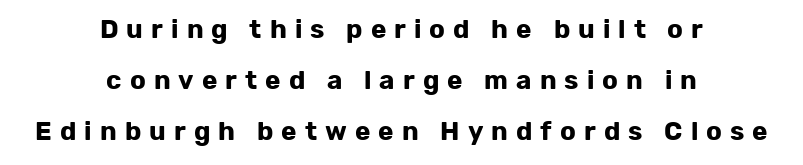
Q: Is the text bold? A: Yes.
Q: Is the text italic (slanted)? A: No, it is upright.
Q: Is the text underlined? A: No.
Q: How is the paragraph aligned? A: Centered.
Q: Is the spacing between letters normal or unusually wide? A: Unusually wide.
Q: Is the spacing between lines tight, normal or loose? A: Loose.
